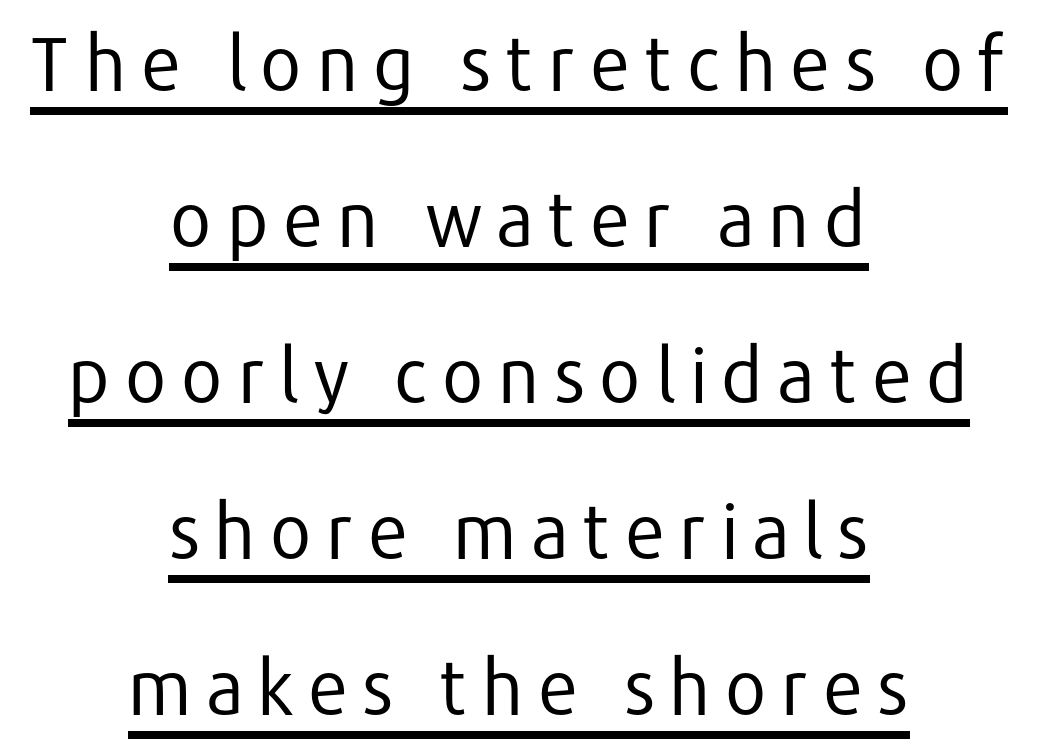
{"serif": "no", "italic": "no", "bold": "no", "weight": "regular", "width": "normal", "stroke_contrast": "low", "x_height": "medium", "monospaced": "no", "underline": "yes", "align": "center", "line_spacing": "loose", "line_spacing_ratio": 2.08, "glyph_px": 75}
